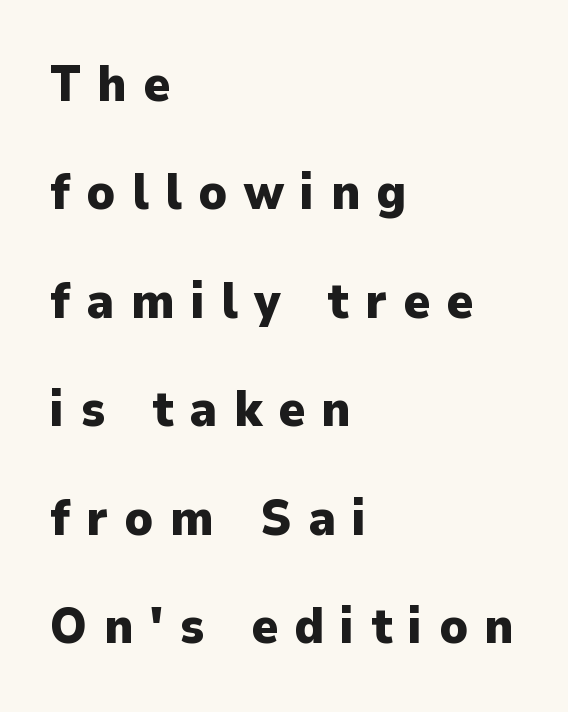
{"serif": "no", "italic": "no", "bold": "yes", "weight": "heavy", "width": "normal", "stroke_contrast": "low", "x_height": "medium", "monospaced": "no", "underline": "no", "align": "left", "line_spacing": "loose", "line_spacing_ratio": 2.17, "letter_spacing": "wide", "letter_spacing_em": 0.33, "glyph_px": 50}
